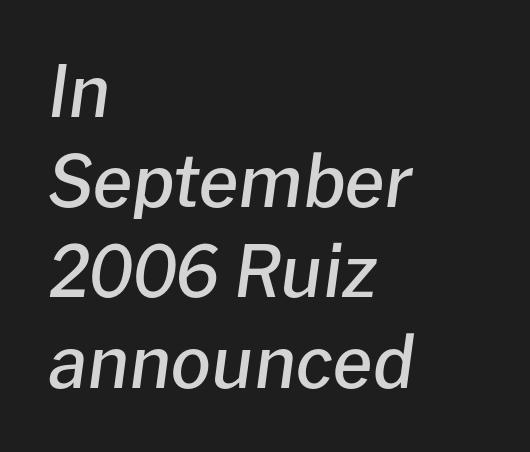
The image shows 71 px semibold type, italic (leaning right); set left-aligned, normal line spacing (1.27x), normal letter spacing, not underlined; low stroke contrast and a medium x-height.
